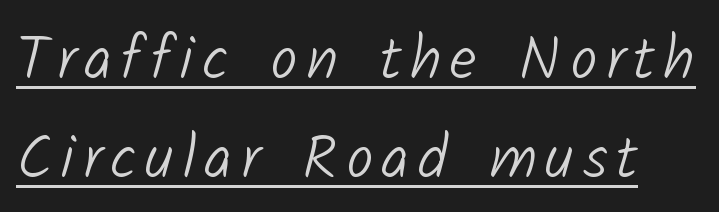
The image shows 61 px light sans-serif type; set normal line spacing (1.62x), underlined; low stroke contrast and a medium x-height.
